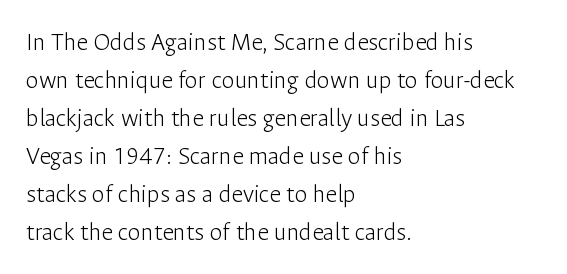
The image shows 26 px text type, upright; set left-aligned, normal line spacing (1.46x), normal letter spacing, not underlined.
